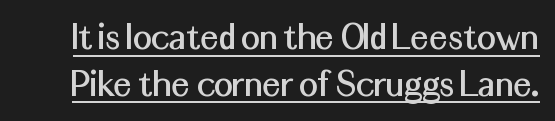
Q: Is the text italic (slanted)? A: No, it is upright.
Q: Is the typeface a serif or a sans-serif typeface? A: Sans-serif.
Q: Is the text underlined? A: Yes.
Q: Is the spacing between letters normal or unusually wide? A: Normal.
Q: Is the spacing between lines tight, normal or loose? A: Tight.
Q: Width (condensed, normal, or wide)? A: Normal.
Q: Stroke contrast? A: Medium.
Q: x-height? A: Medium.
Q: Monospaced? A: No.
